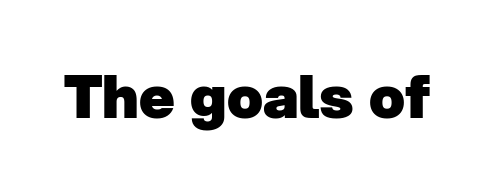
Q: Is the text bold? A: Yes.
Q: Is the typeface a serif or a sans-serif typeface? A: Sans-serif.
Q: Is the text underlined? A: No.
Q: Is the spacing between letters normal or unusually wide? A: Normal.
Q: Width (condensed, normal, or wide)? A: Normal.
Q: Stroke contrast? A: Low.
Q: x-height? A: Medium.
Q: Monospaced? A: No.
